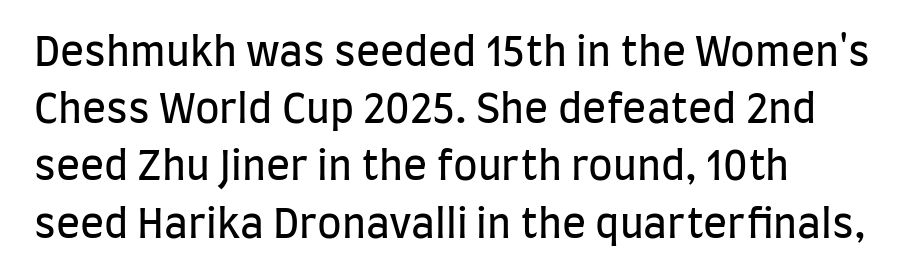
Q: Is the text bold? A: No.
Q: Is the text italic (slanted)? A: No, it is upright.
Q: Is the typeface a serif or a sans-serif typeface? A: Sans-serif.
Q: Is the text underlined? A: No.
Q: How is the paragraph aligned? A: Left-aligned.
Q: Is the spacing between letters normal or unusually wide? A: Normal.
Q: Is the spacing between lines tight, normal or loose? A: Normal.
Q: Width (condensed, normal, or wide)? A: Condensed.
Q: Stroke contrast? A: Low.
Q: x-height? A: Large.
Q: Monospaced? A: No.
